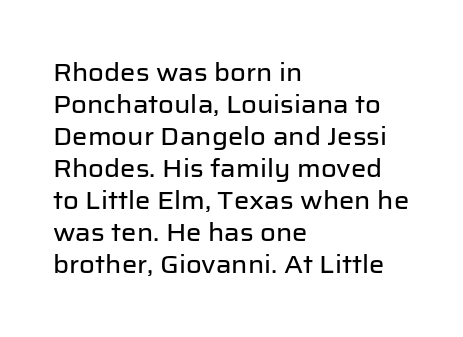
{"italic": "no", "underline": "no", "align": "left", "line_spacing": "normal", "line_spacing_ratio": 1.33, "letter_spacing": "normal", "letter_spacing_em": 0.0, "glyph_px": 24}
